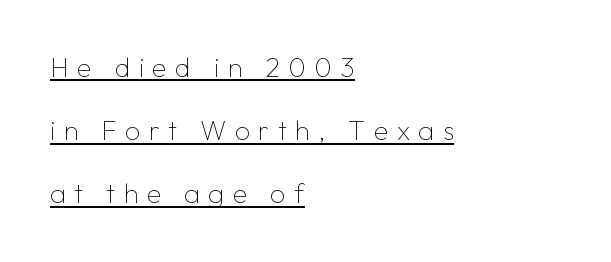
No extra ink here — the face is not bold. A classic flush-left, rag-right setting is used for this passage. The lettering holds an erect, upright posture throughout. Vertically, the passage feels expansive, rows floating well apart.
